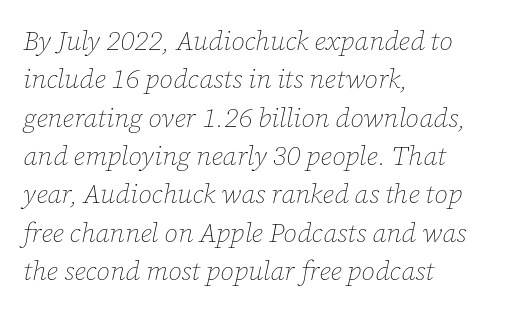
{"italic": "yes", "lean": "right", "slant_degrees": 12, "bold": "no", "underline": "no", "align": "left", "line_spacing": "normal", "line_spacing_ratio": 1.42, "letter_spacing": "normal", "letter_spacing_em": 0.0, "glyph_px": 27}
